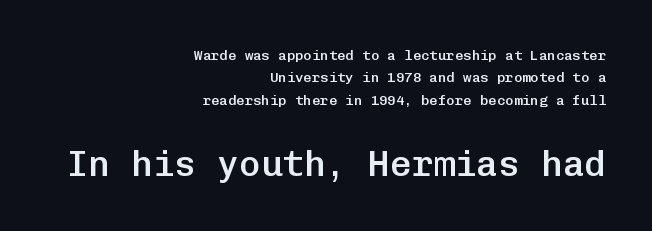
{"serif": "no", "italic": "no", "bold": "semi", "weight": "semibold", "width": "normal", "stroke_contrast": "low", "x_height": "medium", "monospaced": "yes", "underline": "no", "align": "right", "line_spacing": "normal", "line_spacing_ratio": 1.59, "letter_spacing": "normal", "letter_spacing_em": 0.0, "larger_block": "second", "size_ratio": 2.57, "glyph_px": 36}
